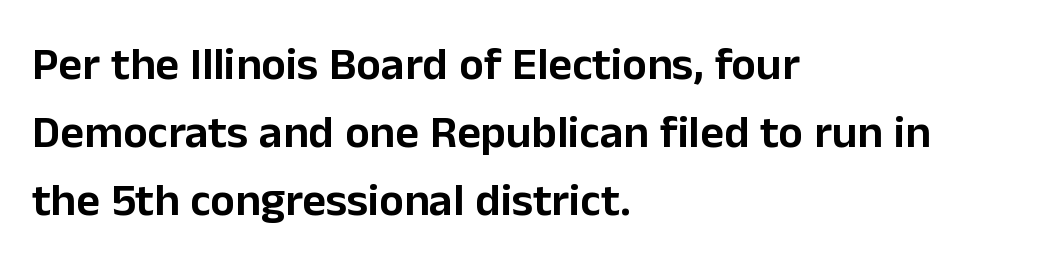
Vertical spacing — default. The letters carry no serifs — their stems end cleanly without finishing strokes. Typeset ragged right — the left edge is the straight one. Character widths vary here, with narrow letters taking less room than wide ones.
